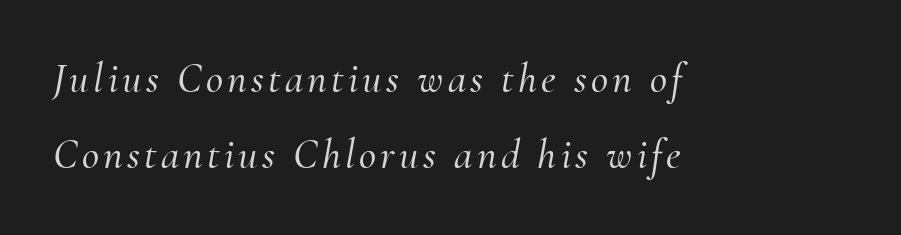
{"serif": "yes", "italic": "yes", "lean": "right", "slant_degrees": 10, "width": "normal", "stroke_contrast": "medium", "x_height": "small", "monospaced": "no", "underline": "no", "align": "left", "line_spacing_ratio": 1.81, "glyph_px": 42}
